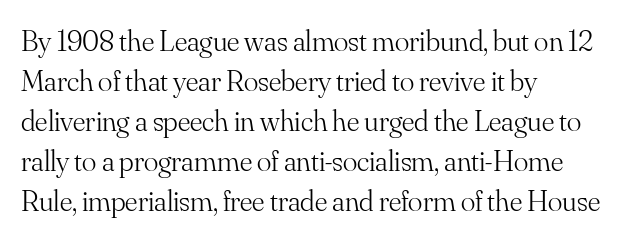
The image shows 30 px light serif type, upright; set left-aligned, normal line spacing (1.33x), normal letter spacing, not underlined; medium stroke contrast and a small x-height.
